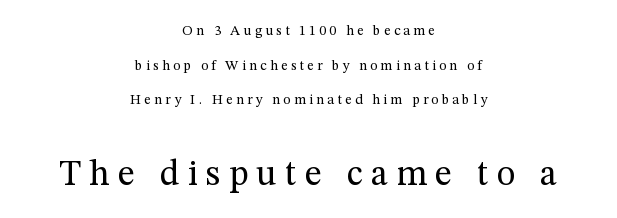
Q: Is the text bold? A: No.
Q: Is the text italic (slanted)? A: No, it is upright.
Q: Is the typeface a serif or a sans-serif typeface? A: Serif.
Q: Is the text underlined? A: No.
Q: How is the paragraph aligned? A: Centered.
Q: Is the spacing between letters normal or unusually wide? A: Unusually wide.
Q: Is the spacing between lines tight, normal or loose? A: Loose.
Q: Which block of text is set in a larger size, the first (top) or the second (bottom)? A: The second (bottom) one.
Q: Width (condensed, normal, or wide)? A: Normal.
Q: Stroke contrast? A: Medium.
Q: x-height? A: Medium.
Q: Monospaced? A: No.
